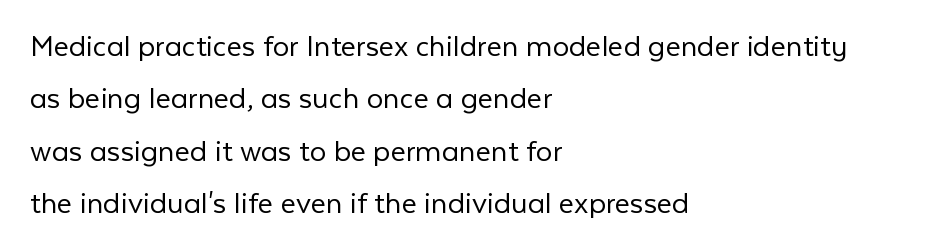
{"serif": "no", "italic": "no", "bold": "no", "weight": "light", "width": "normal", "stroke_contrast": "low", "x_height": "medium", "monospaced": "no", "underline": "no", "align": "left", "line_spacing": "normal", "line_spacing_ratio": 1.59, "letter_spacing": "normal", "letter_spacing_em": 0.0, "glyph_px": 33}
